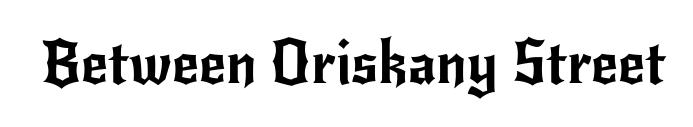
{"serif": "no", "italic": "no", "width": "normal", "stroke_contrast": "low", "x_height": "small", "monospaced": "no", "underline": "no", "letter_spacing": "normal", "letter_spacing_em": 0.0, "glyph_px": 59}
